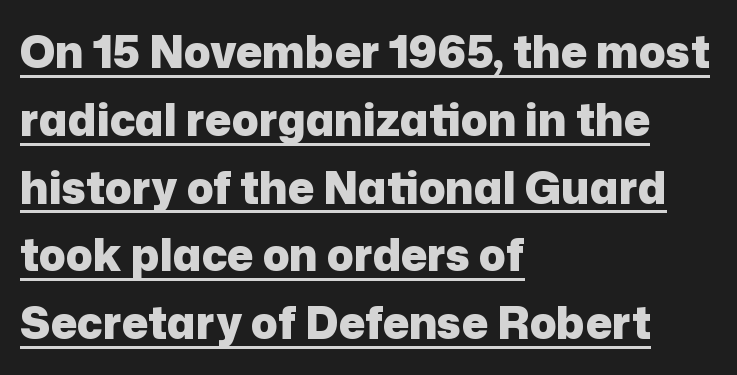
Q: Is the text bold? A: Yes.
Q: Is the text italic (slanted)? A: No, it is upright.
Q: Is the typeface a serif or a sans-serif typeface? A: Sans-serif.
Q: Is the text underlined? A: Yes.
Q: How is the paragraph aligned? A: Left-aligned.
Q: Is the spacing between letters normal or unusually wide? A: Normal.
Q: Is the spacing between lines tight, normal or loose? A: Normal.
Q: Width (condensed, normal, or wide)? A: Normal.
Q: Stroke contrast? A: Low.
Q: x-height? A: Medium.
Q: Monospaced? A: No.
